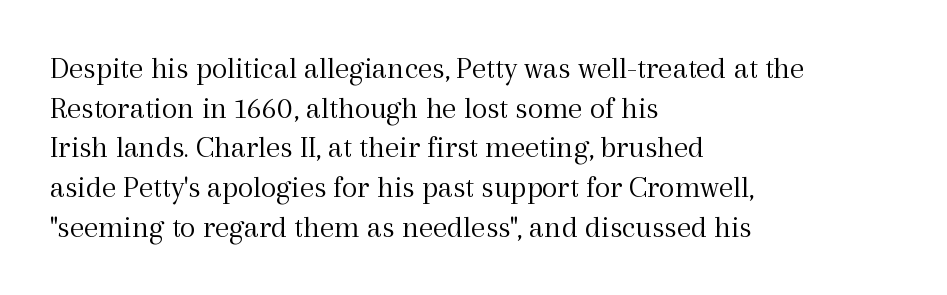
Q: Is the text bold? A: No.
Q: Is the text italic (slanted)? A: No, it is upright.
Q: Is the typeface a serif or a sans-serif typeface? A: Serif.
Q: Is the text underlined? A: No.
Q: How is the paragraph aligned? A: Left-aligned.
Q: Is the spacing between letters normal or unusually wide? A: Normal.
Q: Width (condensed, normal, or wide)? A: Normal.
Q: x-height? A: Medium.
Q: Monospaced? A: No.
